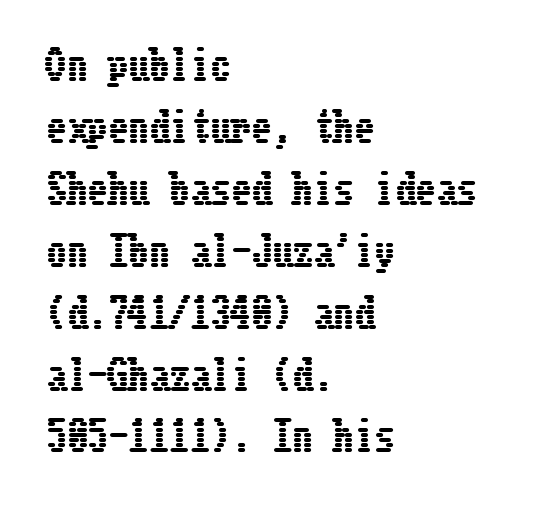
{"italic": "no", "width": "condensed", "stroke_contrast": "low", "x_height": "medium", "underline": "no", "align": "left", "line_spacing": "normal", "line_spacing_ratio": 1.51, "letter_spacing": "normal", "letter_spacing_em": 0.0, "glyph_px": 41}
